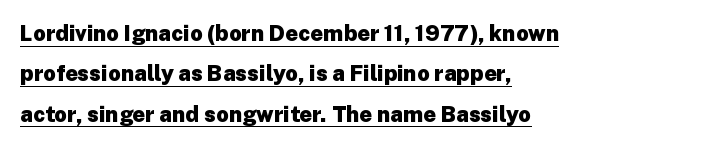
The image shows 22 px bold type, upright; set left-aligned, line spacing 1.83x, normal letter spacing, underlined.
